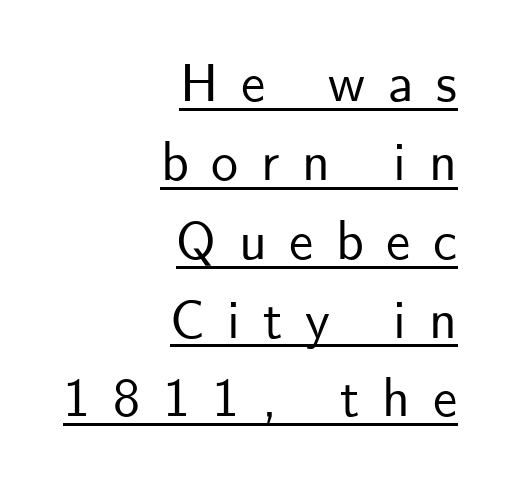
Q: Is the text italic (slanted)? A: No, it is upright.
Q: Is the typeface a serif or a sans-serif typeface? A: Sans-serif.
Q: Is the text underlined? A: Yes.
Q: How is the paragraph aligned? A: Right-aligned.
Q: Is the spacing between letters normal or unusually wide? A: Unusually wide.
Q: Is the spacing between lines tight, normal or loose? A: Normal.
Q: Width (condensed, normal, or wide)? A: Normal.
Q: Stroke contrast? A: Low.
Q: x-height? A: Small.
Q: Monospaced? A: No.
